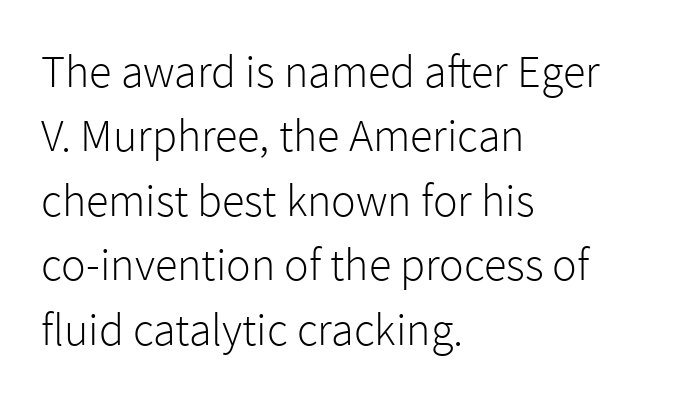
{"serif": "no", "italic": "no", "bold": "no", "weight": "light", "width": "normal", "x_height": "medium", "monospaced": "no", "underline": "no", "align": "left", "line_spacing": "normal", "line_spacing_ratio": 1.4, "letter_spacing": "normal", "letter_spacing_em": 0.0, "glyph_px": 46}
